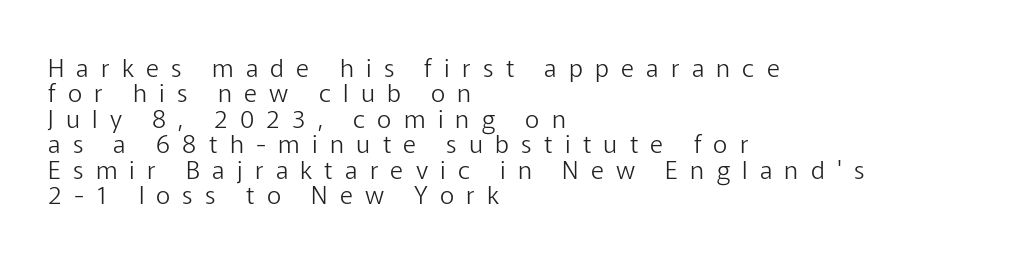
Q: Is the text bold? A: No.
Q: Is the text italic (slanted)? A: No, it is upright.
Q: Is the text underlined? A: No.
Q: How is the paragraph aligned? A: Left-aligned.
Q: Is the spacing between letters normal or unusually wide? A: Unusually wide.
Q: Is the spacing between lines tight, normal or loose? A: Tight.
